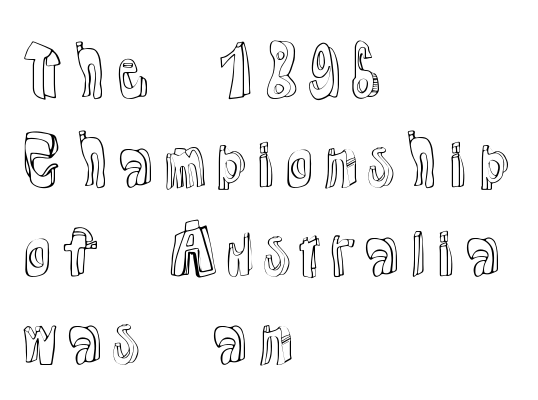
In terms of posture, this sample is upright. Decoration check: the copy has no underline. Does the copy run flush right? No — it runs flush left. The type is set solid horizontally, with unmodified tracking. The face used here is proportionally spaced, like ordinary book or web type.
